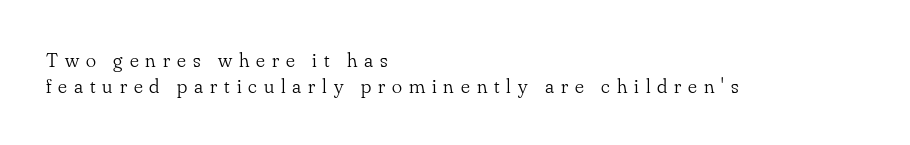
The image shows 21 px text type, upright; set left-aligned, line spacing 1.22x, unusually wide letter spacing (+0.33 em), not underlined.
